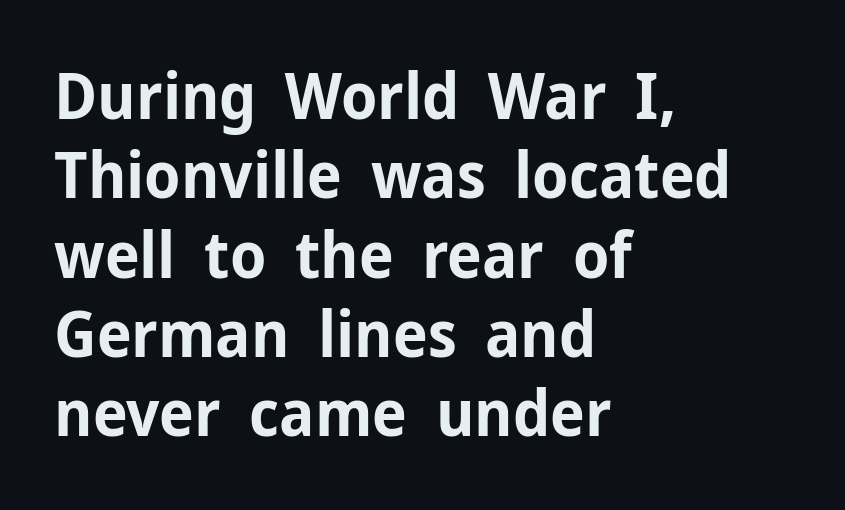
{"serif": "no", "italic": "no", "bold": "yes", "weight": "bold", "width": "normal", "stroke_contrast": "low", "x_height": "medium", "monospaced": "no", "underline": "no", "align": "left", "line_spacing_ratio": 1.24, "letter_spacing": "normal", "letter_spacing_em": 0.0, "glyph_px": 64}
